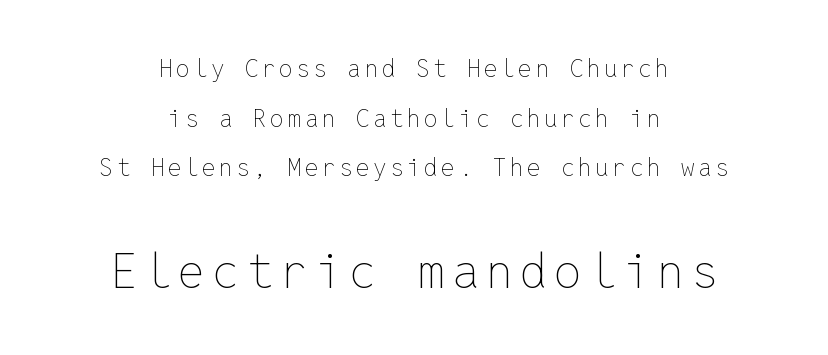
The image shows 48 px thin type, upright, monospaced; set centered, loose line spacing (2.07x), not underlined; the second (bottom) block is 2.0x larger; low stroke contrast and a medium x-height.
